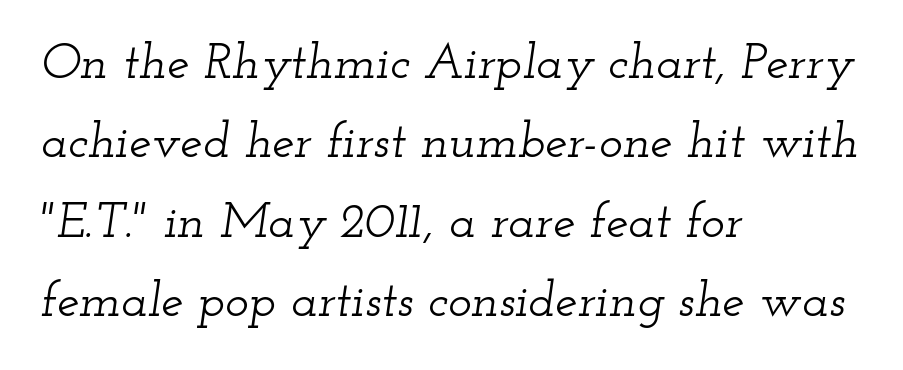
{"serif": "yes", "italic": "yes", "lean": "right", "slant_degrees": 12, "width": "wide", "stroke_contrast": "low", "x_height": "small", "monospaced": "no", "underline": "no", "align": "left", "line_spacing": "normal", "line_spacing_ratio": 1.59, "letter_spacing": "normal", "letter_spacing_em": 0.0, "glyph_px": 50}
